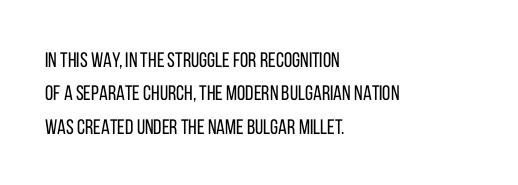
Q: Is the text bold? A: No.
Q: Is the text italic (slanted)? A: No, it is upright.
Q: Is the text underlined? A: No.
Q: How is the paragraph aligned? A: Left-aligned.
Q: Is the spacing between letters normal or unusually wide? A: Normal.
Q: Is the spacing between lines tight, normal or loose? A: Normal.
